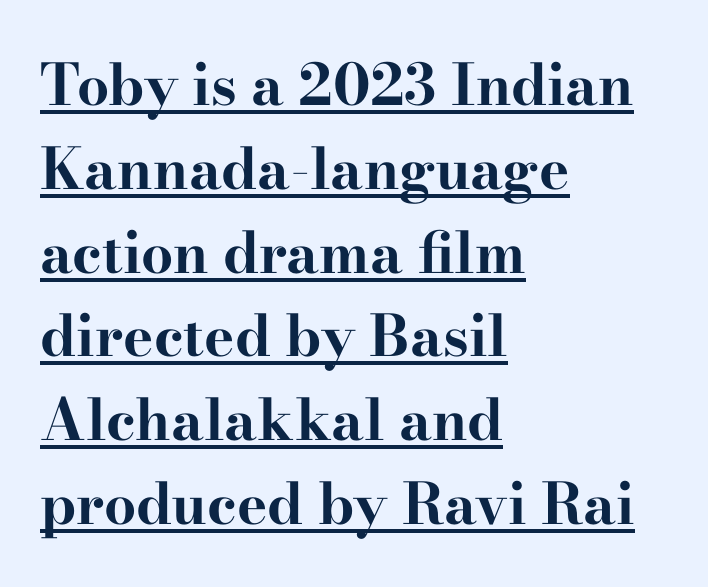
The image shows 57 px bold, wide serif type, upright; set left-aligned, normal line spacing (1.47x), normal letter spacing, underlined; high stroke contrast and a small x-height.
